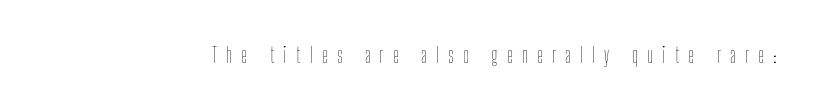
The image shows 21 px text type, upright; set unusually wide letter spacing (+0.43 em), not underlined.
